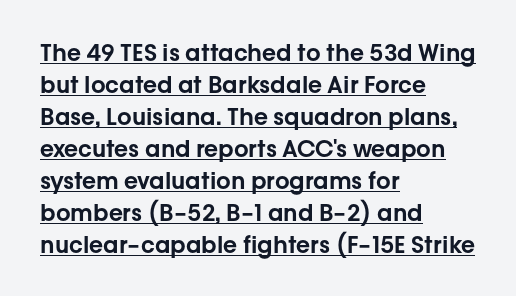
The image shows 23 px text type, upright; set left-aligned, normal line spacing (1.39x), normal letter spacing, underlined.
